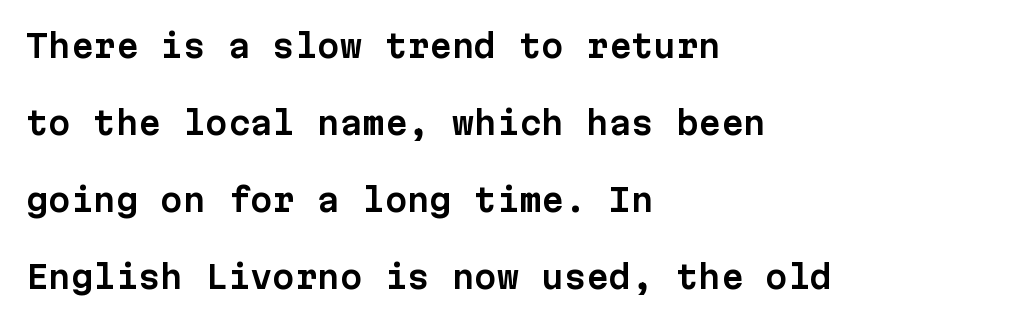
The paragraph has a hard left edge and a soft right edge. Note the uniform advance width — an 'i' takes as much space as an 'm'. Is there any slant? The stems are plumb. A typesetter would call this zero additional tracking. How would I describe the line gaps? Wide and relaxed. The characters display no serif detailing; their extremities are plain.
